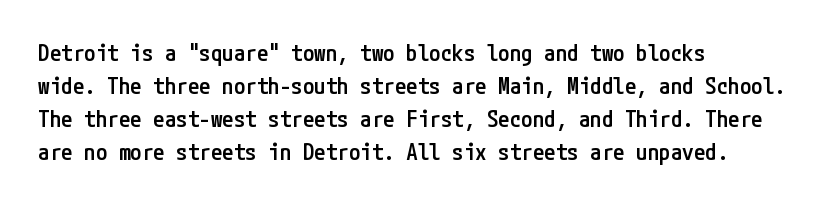
The space beneath each line is pristine and unruled. This rendering leaves character spacing at its baseline value. Designer's note — italics off, roman on. Leftover space on each line is placed entirely after the last word.
